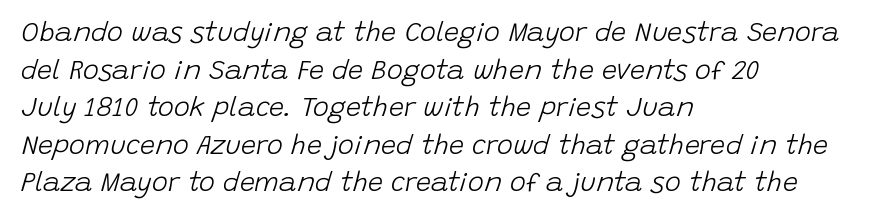
Q: Is the text bold? A: No.
Q: Is the text italic (slanted)? A: Yes, it leans right by about 15 degrees.
Q: Is the text underlined? A: No.
Q: How is the paragraph aligned? A: Left-aligned.
Q: Is the spacing between letters normal or unusually wide? A: Normal.
Q: Is the spacing between lines tight, normal or loose? A: Normal.
